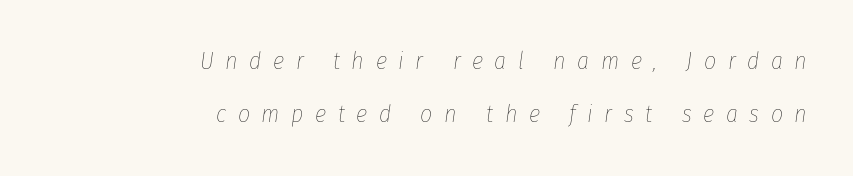
Characters are canted at an angle relative to the baseline's perpendicular. The setting favours the right margin, as signatures and pull-quotes sometimes do. Weight: not bold — regular or lighter. The area under the type is left untouched. Compared with typical paragraphs, the rows here are farther apart.
